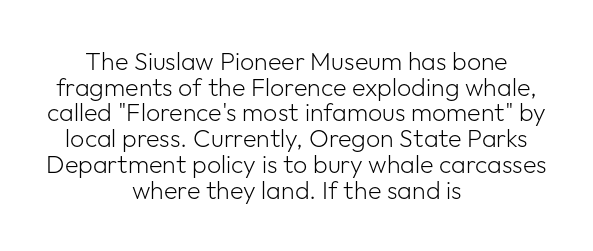
Q: Is the text bold? A: No.
Q: Is the text italic (slanted)? A: No, it is upright.
Q: Is the text underlined? A: No.
Q: How is the paragraph aligned? A: Centered.
Q: Is the spacing between letters normal or unusually wide? A: Normal.
Q: Is the spacing between lines tight, normal or loose? A: Tight.
